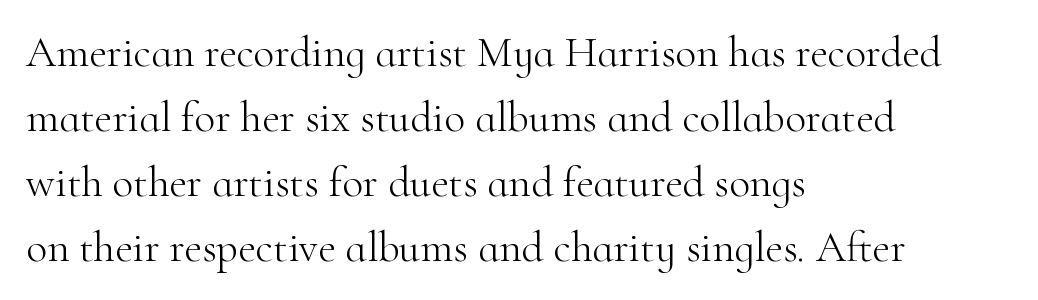
{"serif": "yes", "italic": "no", "bold": "no", "weight": "light", "width": "normal", "stroke_contrast": "high", "x_height": "small", "monospaced": "no", "underline": "no", "align": "left", "line_spacing": "normal", "line_spacing_ratio": 1.51, "letter_spacing": "normal", "letter_spacing_em": 0.0, "glyph_px": 43}
